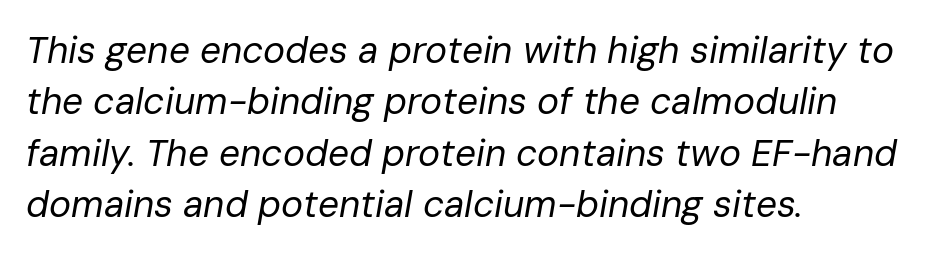
The image shows 37 px regular-weight type, italic (leaning right); set left-aligned, normal line spacing (1.39x), normal letter spacing, not underlined; low stroke contrast and a medium x-height.
